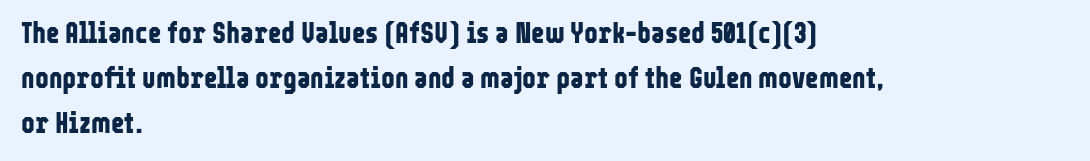
{"serif": "no", "italic": "no", "bold": "yes", "weight": "bold", "width": "condensed", "stroke_contrast": "low", "x_height": "medium", "monospaced": "no", "underline": "no", "align": "left", "line_spacing": "normal", "line_spacing_ratio": 1.56, "letter_spacing": "normal", "letter_spacing_em": 0.0, "glyph_px": 29}
